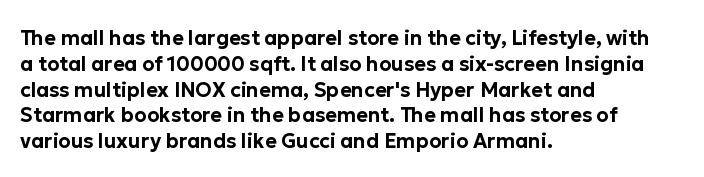
Q: Is the text italic (slanted)? A: No, it is upright.
Q: Is the text underlined? A: No.
Q: How is the paragraph aligned? A: Left-aligned.
Q: Is the spacing between letters normal or unusually wide? A: Normal.
Q: Is the spacing between lines tight, normal or loose? A: Normal.
